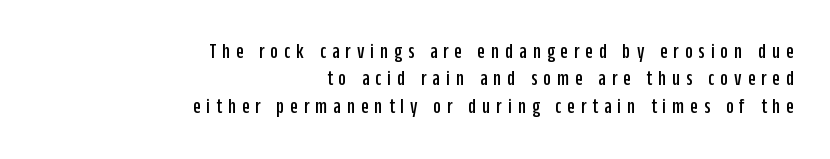
The image shows 22 px text type, upright; set right-aligned, normal line spacing (1.25x), unusually wide letter spacing (+0.27 em), not underlined.
